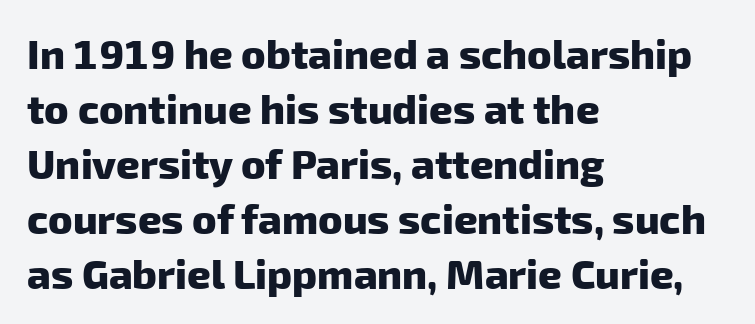
Tracking here is standard; glyphs follow each other at the usual distance. Spacing verdict: proportional, widths tailored to each character. As a designer I'd log this as weight 700, bold. The rows are spaced the way most documents space them. Reading down the block, your eye returns to a fixed left position each line.
